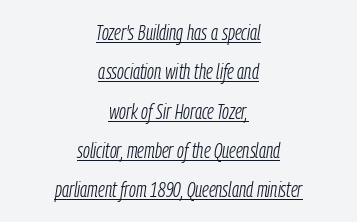
The image shows 21 px text type, italic (leaning right); set centered, line spacing 1.87x, normal letter spacing, underlined.
